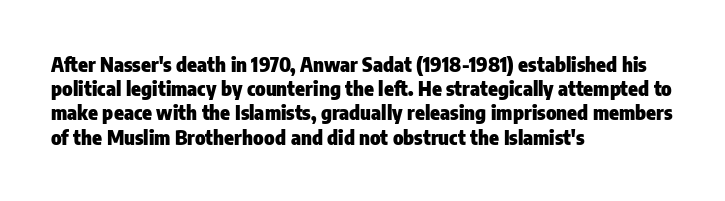
{"italic": "no", "bold": "yes", "underline": "no", "align": "left", "line_spacing_ratio": 1.21, "letter_spacing": "normal", "letter_spacing_em": 0.0, "glyph_px": 20}
